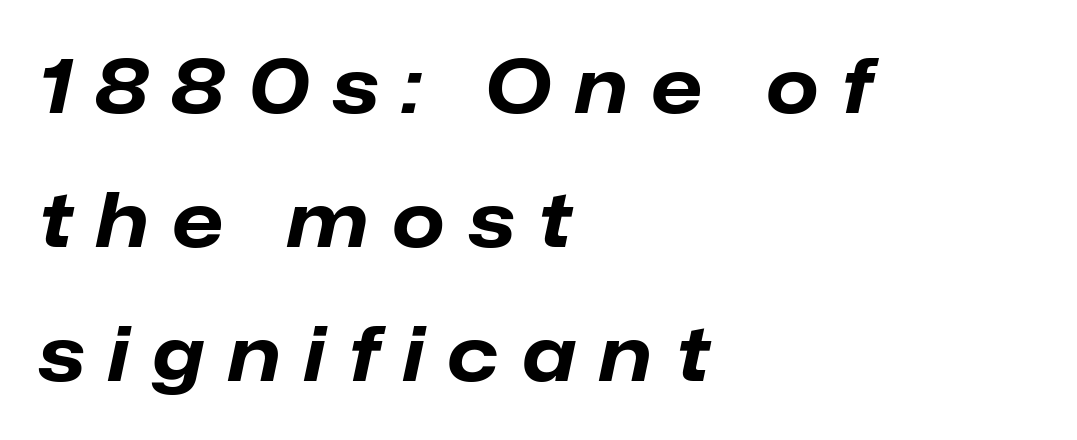
The image shows 75 px bold type, italic (leaning right); set left-aligned, line spacing 1.79x, unusually wide letter spacing (+0.32 em), not underlined; low stroke contrast and a medium x-height.
